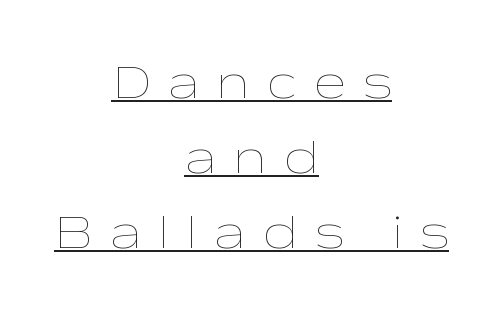
The image shows 48 px thin, wide type, upright; set centered, normal line spacing (1.56x), unusually wide letter spacing (+0.36 em), underlined; low stroke contrast and a medium x-height.
